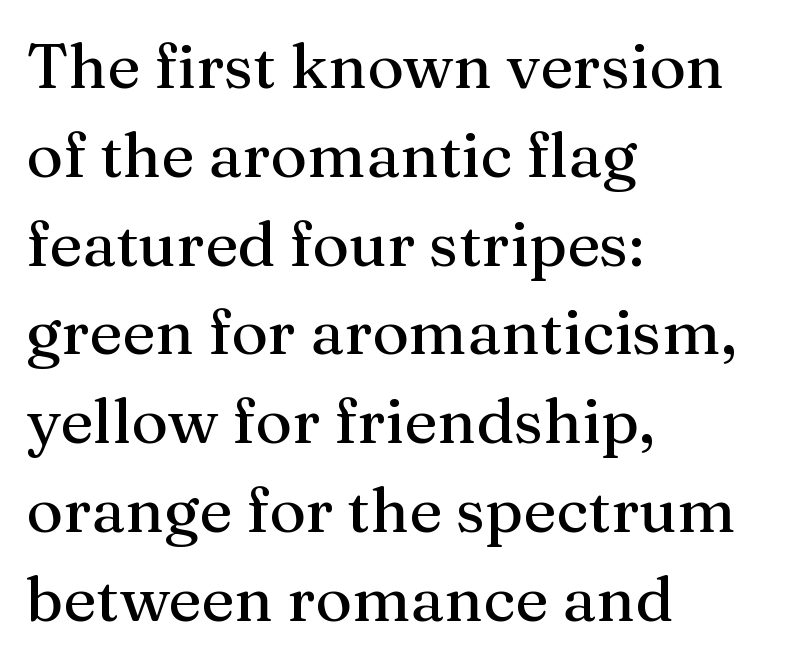
Q: Is the text italic (slanted)? A: No, it is upright.
Q: Is the typeface a serif or a sans-serif typeface? A: Serif.
Q: Is the text underlined? A: No.
Q: How is the paragraph aligned? A: Left-aligned.
Q: Is the spacing between letters normal or unusually wide? A: Normal.
Q: Is the spacing between lines tight, normal or loose? A: Normal.
Q: Width (condensed, normal, or wide)? A: Normal.
Q: Stroke contrast? A: Medium.
Q: x-height? A: Medium.
Q: Monospaced? A: No.
